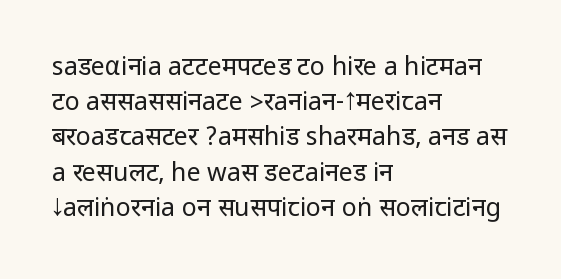
{"italic": "no", "bold": "no", "underline": "no", "align": "left", "line_spacing": "normal", "line_spacing_ratio": 1.41, "letter_spacing": "normal", "letter_spacing_em": 0.0, "glyph_px": 25}
